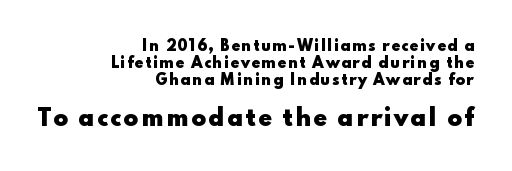
The image shows 22 px bold type, upright; set right-aligned, line spacing 1.23x, not underlined; the second (bottom) block is 1.57x larger.
